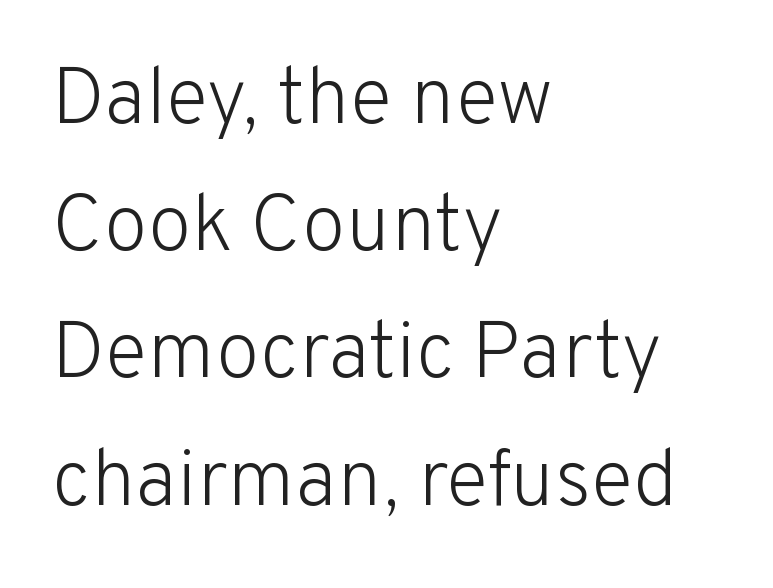
Q: Is the text bold? A: No.
Q: Is the text italic (slanted)? A: No, it is upright.
Q: Is the typeface a serif or a sans-serif typeface? A: Sans-serif.
Q: Is the text underlined? A: No.
Q: How is the paragraph aligned? A: Left-aligned.
Q: Is the spacing between letters normal or unusually wide? A: Normal.
Q: Is the spacing between lines tight, normal or loose? A: Normal.
Q: Width (condensed, normal, or wide)? A: Normal.
Q: Stroke contrast? A: Low.
Q: x-height? A: Medium.
Q: Monospaced? A: No.
